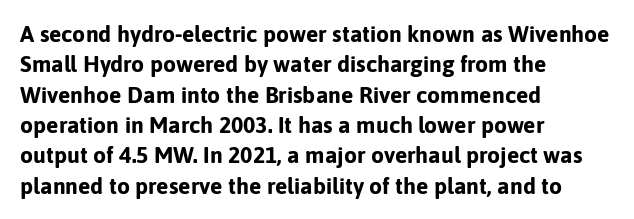
The image shows 23 px bold type, upright; set left-aligned, normal line spacing (1.32x), normal letter spacing, not underlined.
